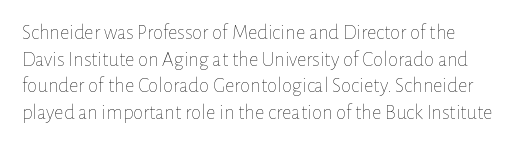
No heavy texture on the line: the type isn't bold. Just letters on the line, the space beneath them empty. The letterforms sit shoulder to shoulder at normal distance. The letters stand upright; this is a roman face. Compared with typical paragraphs, the rows here are spaced about the same.
